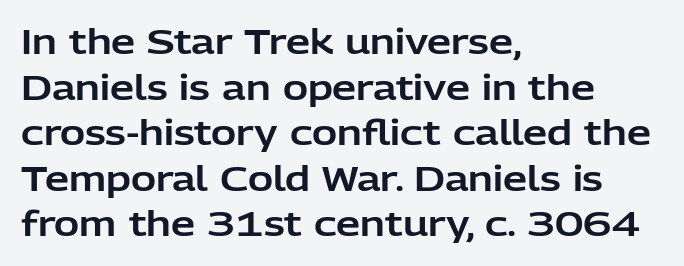
In terms of letterform style, serifs are entirely absent. These lines are set flush left with a ragged right edge. Baseline-to-baseline distance is the conventional proportion of letter height. Honestly, there is no underline to notice here at all. This sample uses an upright cut, with every glyph sitting square on the baseline.
